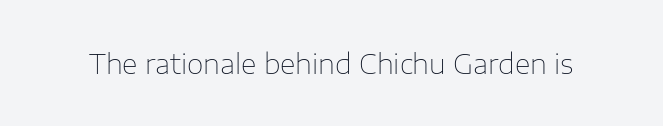
The image shows 27 px text type, upright; set normal letter spacing, not underlined.
